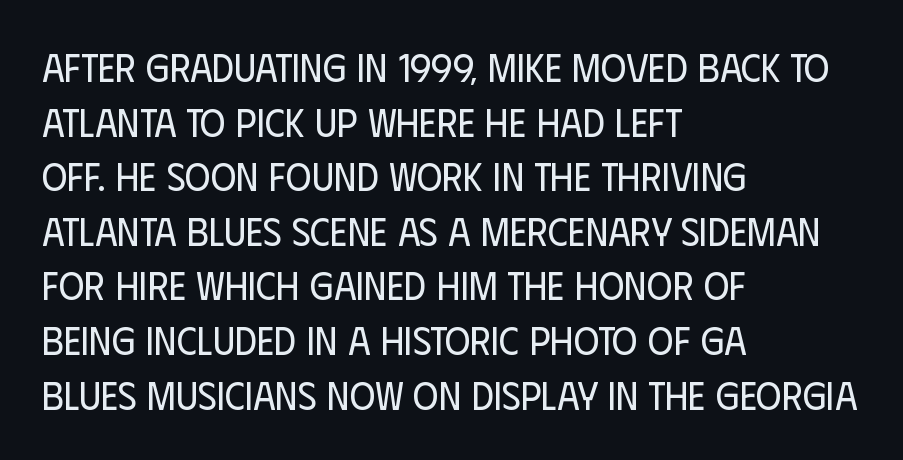
{"serif": "no", "italic": "no", "bold": "no", "weight": "regular", "width": "condensed", "stroke_contrast": "low", "x_height": "large", "monospaced": "no", "underline": "no", "align": "left", "line_spacing": "normal", "line_spacing_ratio": 1.4, "letter_spacing": "normal", "letter_spacing_em": 0.0, "glyph_px": 39}
